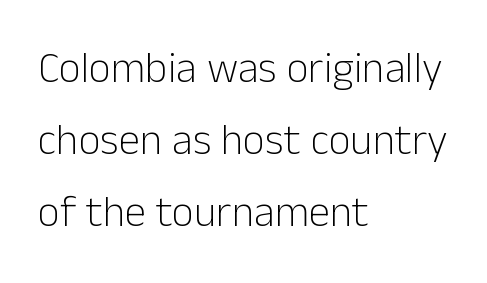
{"serif": "no", "italic": "no", "bold": "no", "weight": "light", "width": "normal", "stroke_contrast": "low", "x_height": "medium", "monospaced": "no", "underline": "no", "align": "left", "line_spacing": "normal", "line_spacing_ratio": 1.68, "letter_spacing": "normal", "letter_spacing_em": 0.0, "glyph_px": 43}
